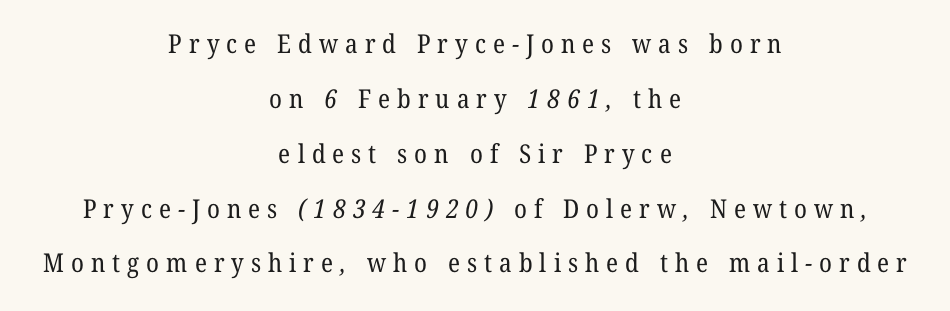
{"bold": "no", "underline": "no", "align": "center", "line_spacing": "loose", "line_spacing_ratio": 2.11, "letter_spacing": "wide", "letter_spacing_em": 0.27, "glyph_px": 26}
